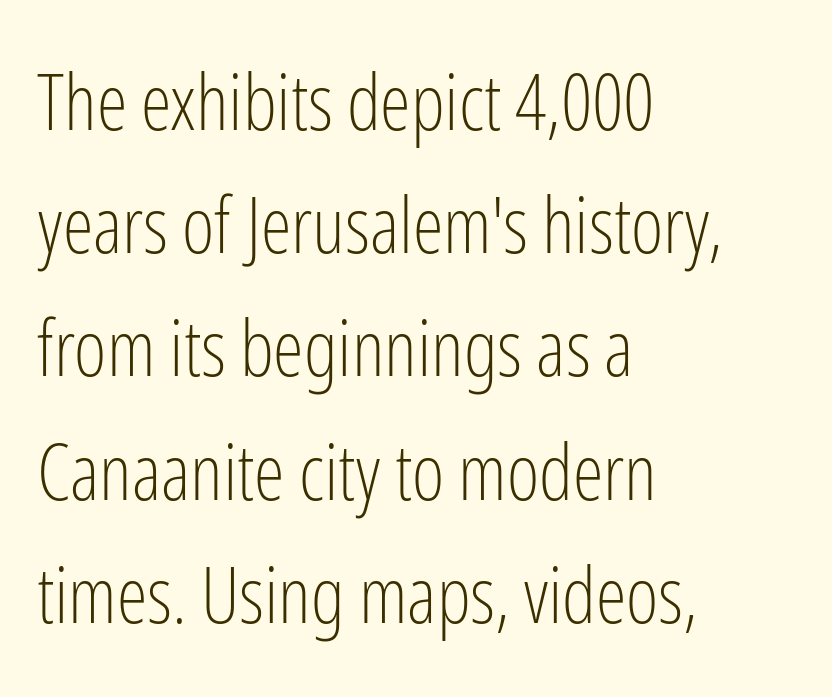
The image shows 78 px light, condensed sans-serif type, upright; set left-aligned, normal line spacing (1.58x), normal letter spacing, not underlined; low stroke contrast and a medium x-height.
